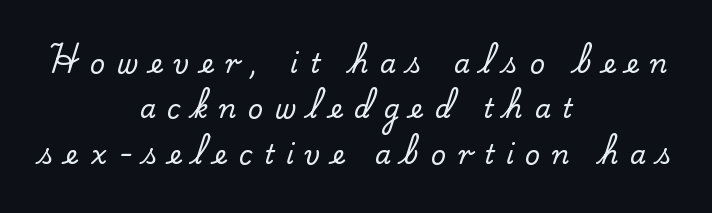
Q: Is the text italic (slanted)? A: Yes.
Q: Is the text underlined? A: No.
Q: How is the paragraph aligned? A: Centered.
Q: Is the spacing between letters normal or unusually wide? A: Unusually wide.
